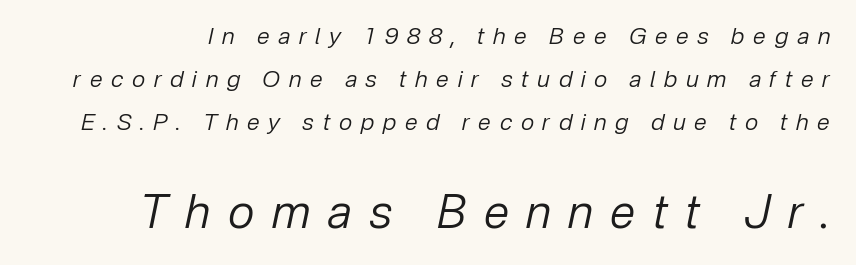
The line texture is sparse and dotted thanks to wide tracking. Letters have the restrained weight of plain body copy at most. Think of a printed novel: that variable character pitch is what you see here. Only glyphs here, with clear space below each row. The text carries the slant typical of an italic or oblique font. The later block is typeset at a bigger size than the earlier block.
